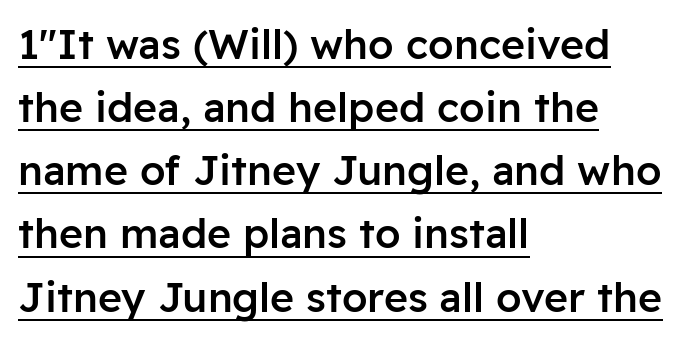
{"serif": "no", "italic": "no", "bold": "semi", "weight": "semibold", "width": "normal", "stroke_contrast": "low", "x_height": "medium", "monospaced": "no", "underline": "yes", "align": "left", "line_spacing": "normal", "line_spacing_ratio": 1.54, "letter_spacing": "normal", "letter_spacing_em": 0.0, "glyph_px": 41}
